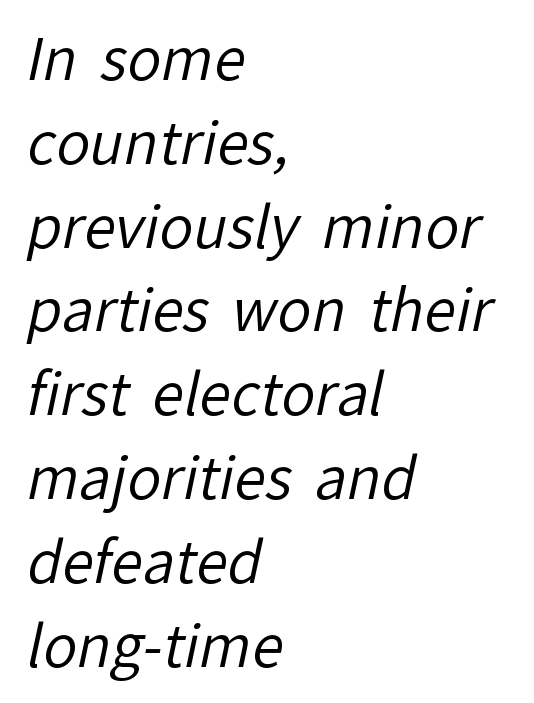
Plain, unruled lines of type. Interline gaps are of average width in this sample. Leftover space on each line is placed entirely after the last word. Do the characters align in a grid? No, the font is proportional. On a weight scale, this lands at 450 or below.
